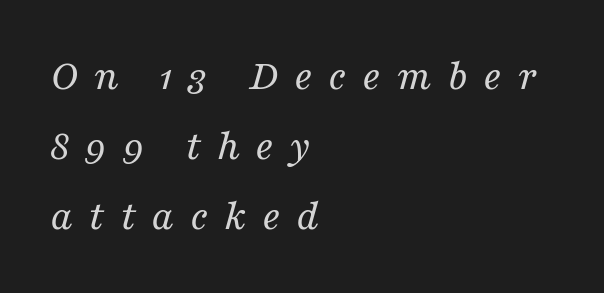
Q: Is the text bold? A: No.
Q: Is the text italic (slanted)? A: Yes, it leans right by about 16 degrees.
Q: Is the typeface a serif or a sans-serif typeface? A: Serif.
Q: Is the text underlined? A: No.
Q: How is the paragraph aligned? A: Left-aligned.
Q: Is the spacing between letters normal or unusually wide? A: Unusually wide.
Q: Is the spacing between lines tight, normal or loose? A: Normal.
Q: Width (condensed, normal, or wide)? A: Normal.
Q: Stroke contrast? A: Medium.
Q: x-height? A: Medium.
Q: Monospaced? A: No.
